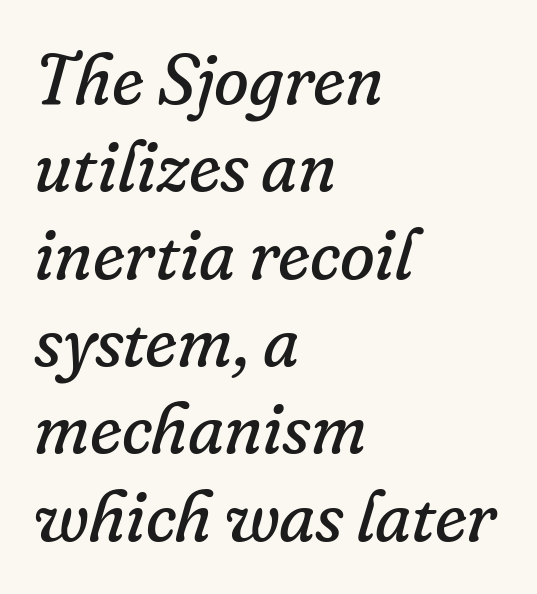
{"serif": "yes", "italic": "yes", "lean": "right", "slant_degrees": 16, "bold": "no", "weight": "regular", "width": "normal", "stroke_contrast": "low", "x_height": "small", "monospaced": "no", "underline": "no", "align": "left", "line_spacing_ratio": 1.23, "letter_spacing": "normal", "letter_spacing_em": 0.0, "glyph_px": 71}
